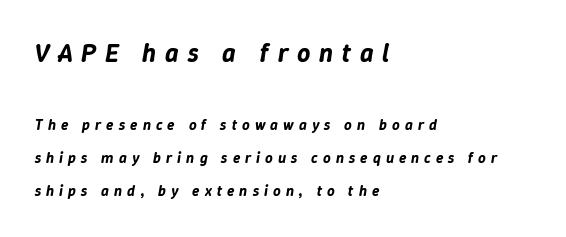
The tracking reads as deliberately expanded to a designer's eye. Interline gaps are noticeably wide in this sample. The initial chunk of copy outweighs the following chunk in type size. Descenders are the only things crossing below the line. Posture: slanted. Casual observation: everything's shoved over to the left.
